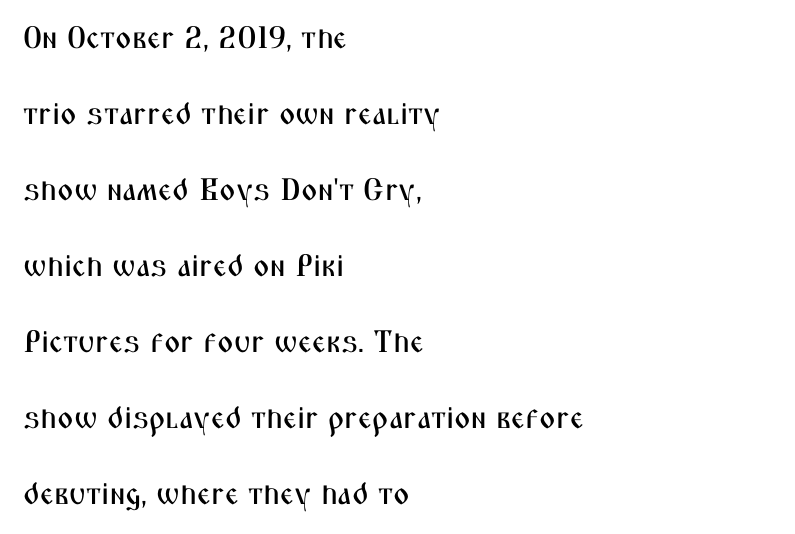
{"serif": "no", "italic": "no", "width": "condensed", "stroke_contrast": "medium", "x_height": "medium", "monospaced": "no", "underline": "no", "align": "left", "line_spacing": "loose", "line_spacing_ratio": 2.45, "letter_spacing": "normal", "letter_spacing_em": 0.0, "glyph_px": 31}
